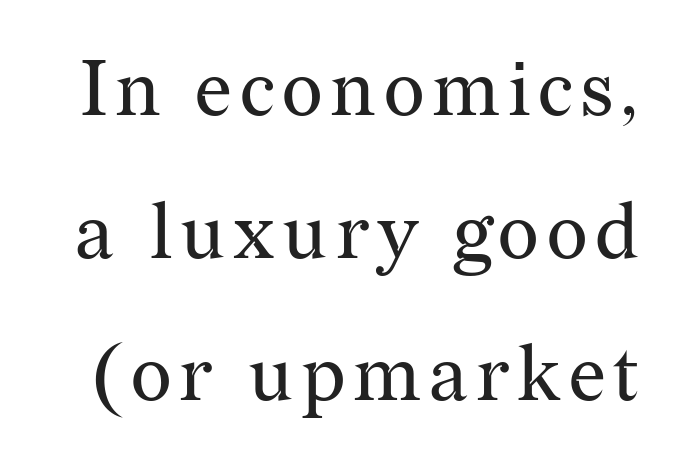
Caption: face not bold, strokes unweighted. Descender tails drop into unmarked territory. Examine the stroke ends and you'll spot serifs. Note the varied advance widths — an 'i' is clearly narrower than an 'm'. Vertical strokes here are truly vertical.
